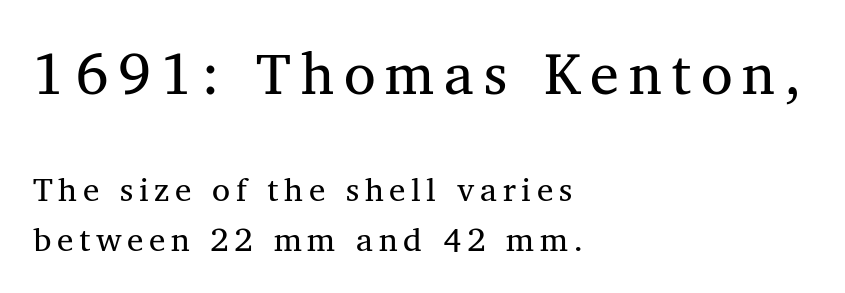
Q: Is the text bold? A: No.
Q: Is the text italic (slanted)? A: No, it is upright.
Q: Is the typeface a serif or a sans-serif typeface? A: Serif.
Q: Is the text underlined? A: No.
Q: How is the paragraph aligned? A: Left-aligned.
Q: Is the spacing between lines tight, normal or loose? A: Normal.
Q: Which block of text is set in a larger size, the first (top) or the second (bottom)? A: The first (top) one.
Q: Width (condensed, normal, or wide)? A: Normal.
Q: Stroke contrast? A: Medium.
Q: x-height? A: Medium.
Q: Monospaced? A: No.
